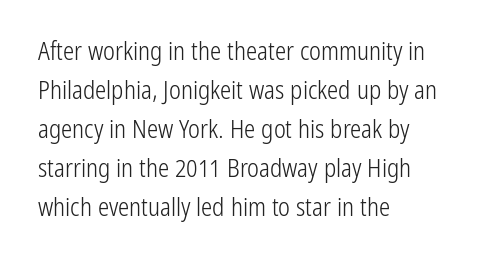
The space between consecutive lines is moderate. In terms of letterspacing, this is plain default setting. This rendering features lettering with no underline. Is the stroke heavy? The answer is a plain regular-or-lighter.
